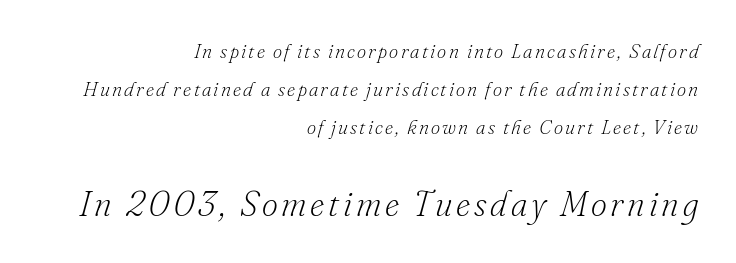
The image shows 35 px light serif type, italic (leaning right); set right-aligned, loose line spacing (1.91x), not underlined; the second (bottom) block is 1.75x larger; low stroke contrast and a small x-height.
